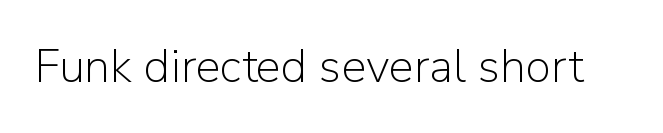
{"serif": "no", "italic": "no", "bold": "no", "weight": "light", "width": "normal", "stroke_contrast": "low", "x_height": "medium", "monospaced": "no", "underline": "no", "letter_spacing": "normal", "letter_spacing_em": 0.0, "glyph_px": 47}
